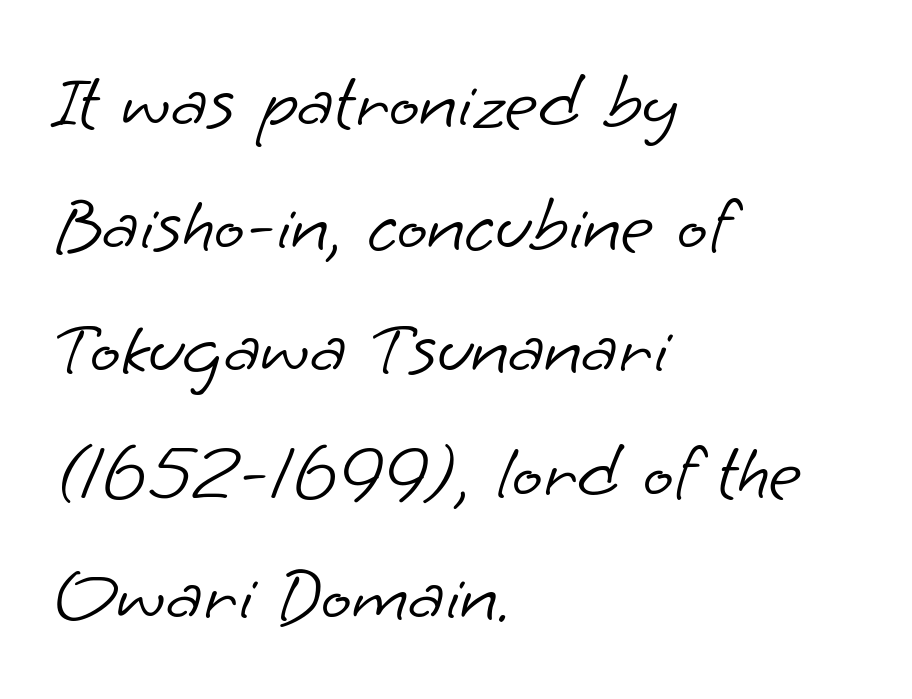
{"serif": "no", "bold": "no", "weight": "light", "width": "normal", "stroke_contrast": "low", "x_height": "small", "monospaced": "no", "underline": "no", "align": "left", "line_spacing": "normal", "line_spacing_ratio": 1.54, "letter_spacing": "normal", "letter_spacing_em": 0.0, "glyph_px": 80}
